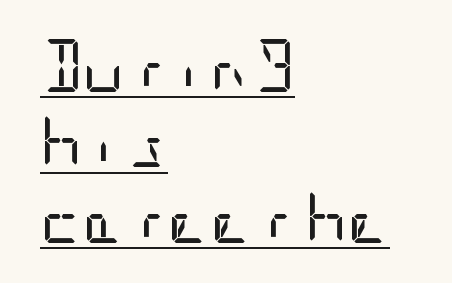
{"serif": "no", "italic": "no", "bold": "no", "weight": "regular", "width": "condensed", "stroke_contrast": "low", "x_height": "large", "underline": "yes", "align": "left", "line_spacing": "normal", "line_spacing_ratio": 1.45, "letter_spacing": "normal", "letter_spacing_em": 0.0, "glyph_px": 52}
